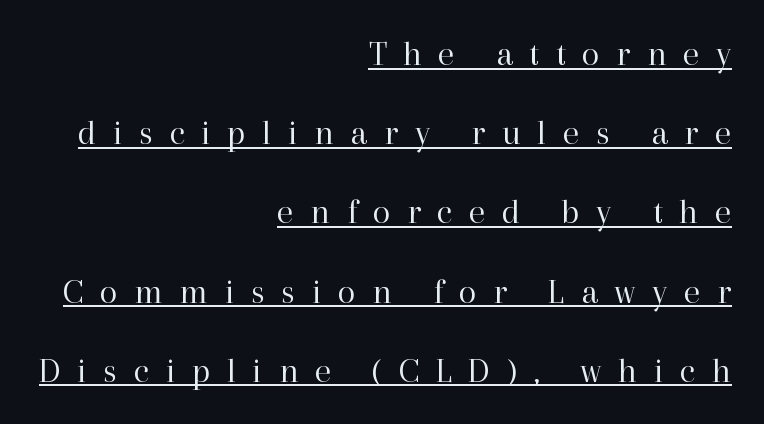
Q: Is the text bold? A: No.
Q: Is the text italic (slanted)? A: No, it is upright.
Q: Is the typeface a serif or a sans-serif typeface? A: Serif.
Q: Is the text underlined? A: Yes.
Q: How is the paragraph aligned? A: Right-aligned.
Q: Is the spacing between letters normal or unusually wide? A: Unusually wide.
Q: Is the spacing between lines tight, normal or loose? A: Loose.
Q: Width (condensed, normal, or wide)? A: Normal.
Q: Stroke contrast? A: High.
Q: x-height? A: Medium.
Q: Monospaced? A: No.
